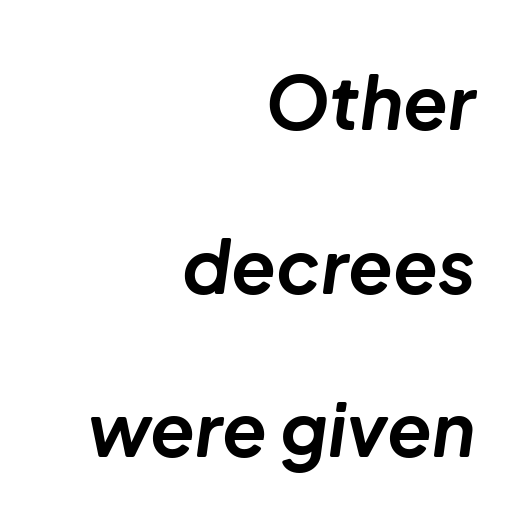
{"italic": "yes", "lean": "right", "slant_degrees": 8, "bold": "yes", "weight": "bold", "width": "normal", "stroke_contrast": "low", "x_height": "medium", "monospaced": "no", "underline": "no", "align": "right", "line_spacing": "loose", "line_spacing_ratio": 2.24, "letter_spacing": "normal", "letter_spacing_em": 0.0, "glyph_px": 73}
